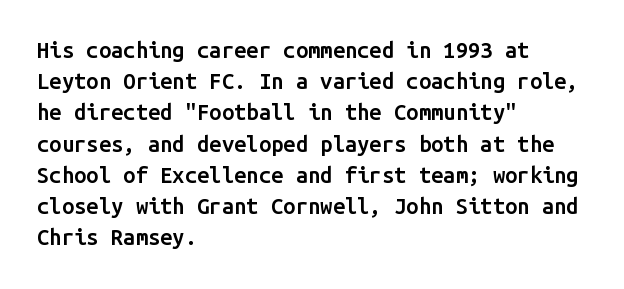
{"italic": "no", "bold": "semi", "underline": "no", "align": "left", "line_spacing": "normal", "line_spacing_ratio": 1.42, "letter_spacing": "normal", "letter_spacing_em": 0.0, "glyph_px": 22}
